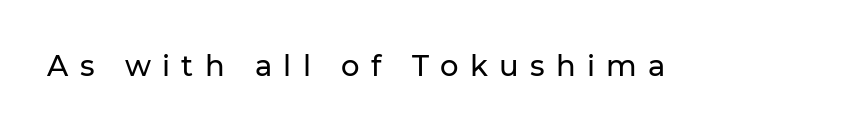
The image shows 29 px sans-serif type, upright; set unusually wide letter spacing (+0.39 em), not underlined; low stroke contrast and a medium x-height.
